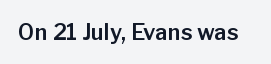
The image shows 22 px text type, upright; set normal letter spacing, not underlined.
